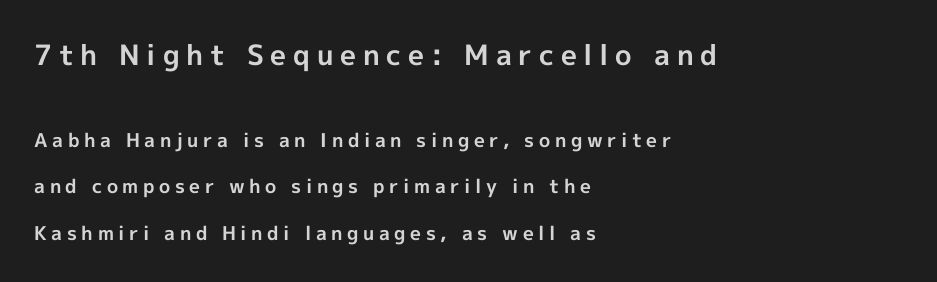
{"serif": "no", "italic": "no", "bold": "yes", "weight": "bold", "width": "normal", "x_height": "medium", "monospaced": "no", "underline": "no", "align": "left", "line_spacing": "loose", "line_spacing_ratio": 2.47, "letter_spacing": "wide", "letter_spacing_em": 0.24, "larger_block": "first", "size_ratio": 1.47, "glyph_px": 28}
